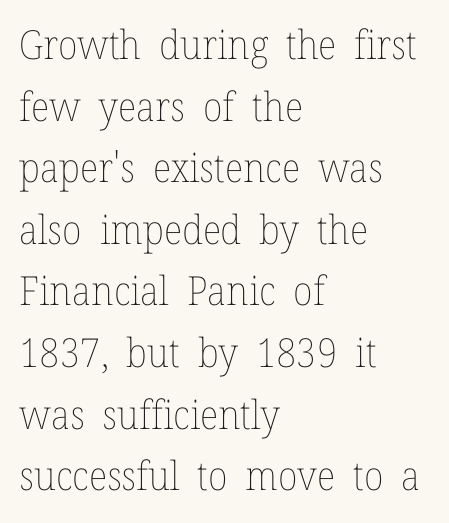
The image shows 40 px thin type, upright; set left-aligned, normal line spacing (1.54x), normal letter spacing, not underlined; low stroke contrast and a medium x-height.
